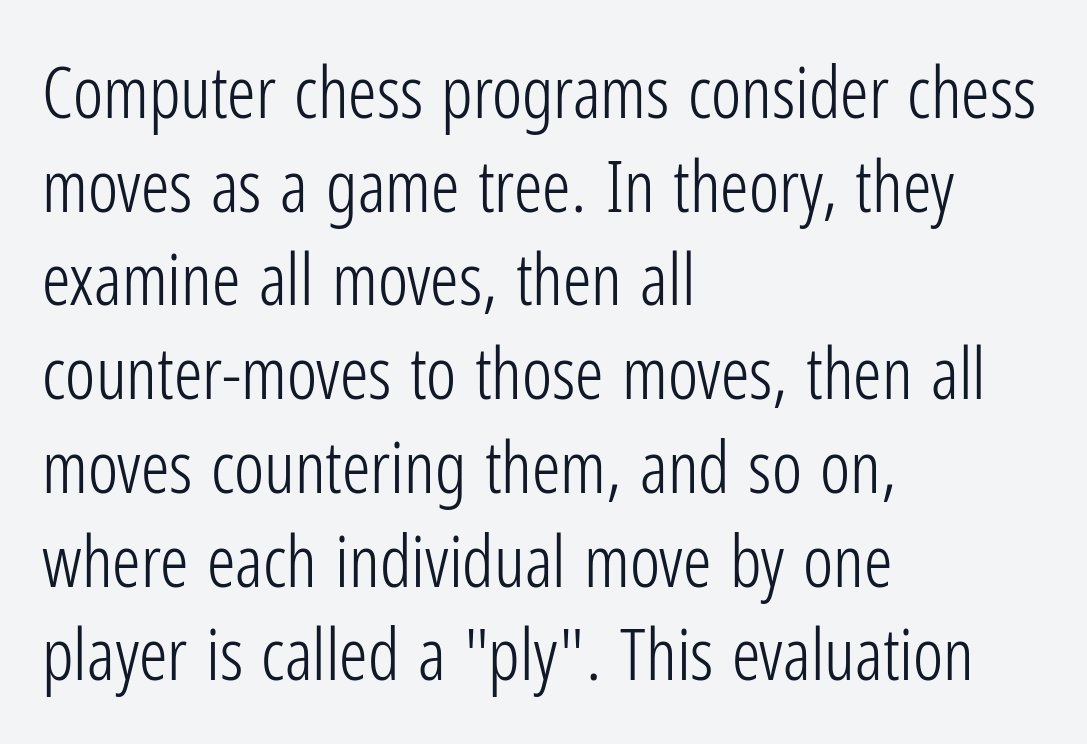
{"serif": "no", "italic": "no", "bold": "no", "weight": "light", "width": "condensed", "stroke_contrast": "low", "x_height": "medium", "monospaced": "no", "underline": "no", "align": "left", "line_spacing": "normal", "line_spacing_ratio": 1.32, "letter_spacing": "normal", "letter_spacing_em": 0.0, "glyph_px": 71}
